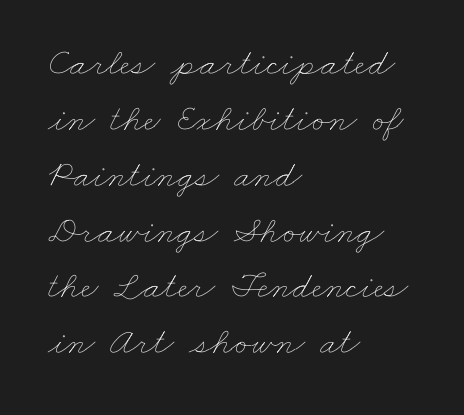
Q: Is the text bold? A: No.
Q: Is the text underlined? A: No.
Q: How is the paragraph aligned? A: Left-aligned.
Q: Is the spacing between letters normal or unusually wide? A: Normal.
Q: Is the spacing between lines tight, normal or loose? A: Normal.
Q: Width (condensed, normal, or wide)? A: Wide.
Q: Stroke contrast? A: Low.
Q: x-height? A: Small.
Q: Monospaced? A: No.
